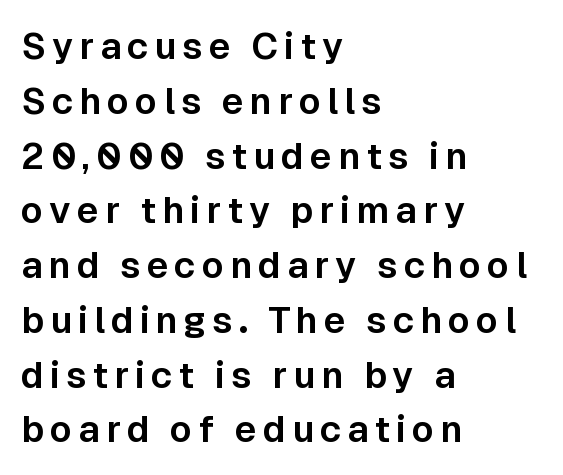
The image shows 37 px sans-serif type, upright; set left-aligned, normal line spacing (1.48x), not underlined; low stroke contrast and a medium x-height.
